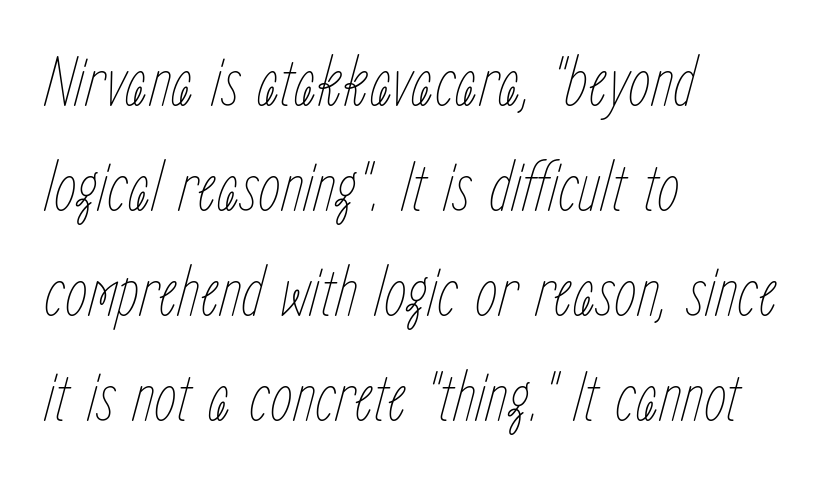
The image shows 72 px thin, condensed type, italic (leaning right); set left-aligned, normal line spacing (1.46x), normal letter spacing, not underlined; low stroke contrast and a medium x-height.
